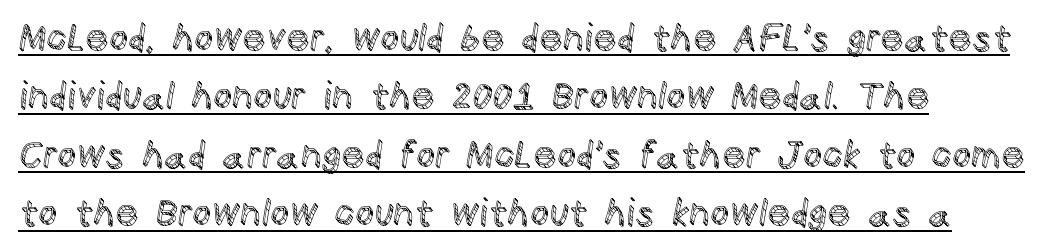
{"width": "normal", "x_height": "large", "monospaced": "no", "underline": "yes", "align": "left", "line_spacing": "normal", "line_spacing_ratio": 1.58, "letter_spacing": "normal", "letter_spacing_em": 0.0, "glyph_px": 37}
